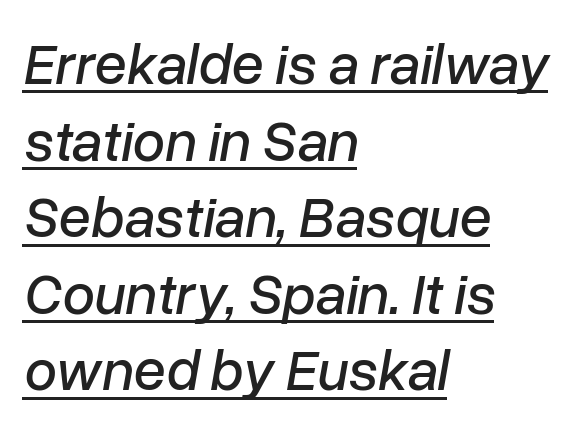
Q: Is the text italic (slanted)? A: Yes, it leans right by about 10 degrees.
Q: Is the text underlined? A: Yes.
Q: How is the paragraph aligned? A: Left-aligned.
Q: Is the spacing between letters normal or unusually wide? A: Normal.
Q: Is the spacing between lines tight, normal or loose? A: Normal.
Q: Width (condensed, normal, or wide)? A: Normal.
Q: Stroke contrast? A: Low.
Q: x-height? A: Medium.
Q: Monospaced? A: No.
